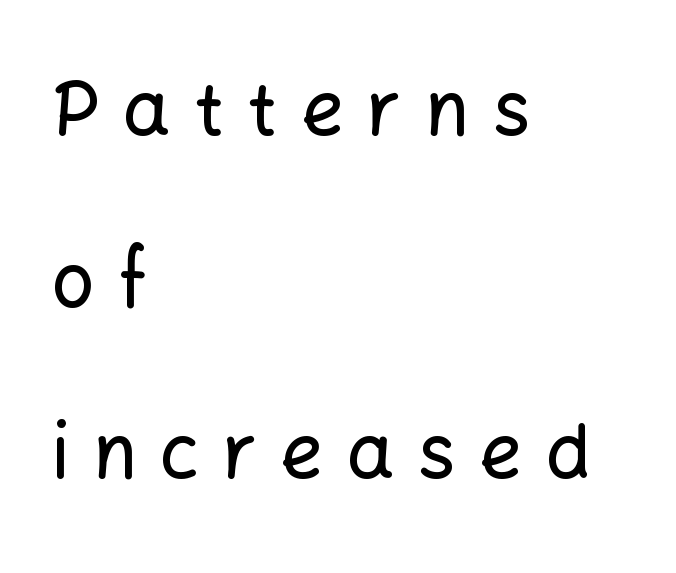
What kind of face is this? One without serifs — a sans. In terms of posture, this sample is upright. Whoever set this chose breathing room over compactness in the vertical rhythm. You could only call the tracking loose — the letters float apart. Here the designer chose a conventional face with non-uniform glyph widths. Lines of text with bare space underneath.
